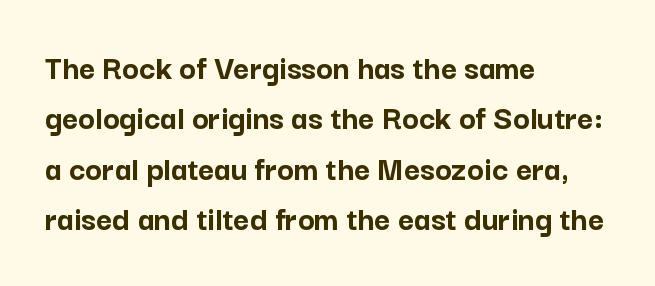
This sample is left-justified, so line endings fall wherever the words run out. Leading matches the norm, producing a regular column. The designer went with a sans here, leaving each stem footless. The baseline area is clear. Looks like regular typesetting: each glyph gets only the width it needs.
